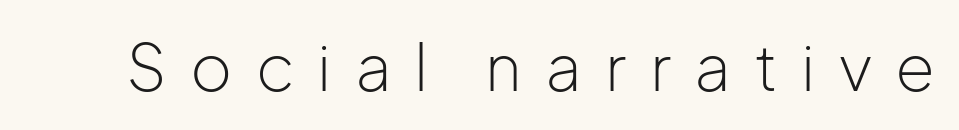
{"serif": "no", "italic": "no", "bold": "no", "weight": "light", "width": "normal", "stroke_contrast": "low", "x_height": "medium", "monospaced": "no", "underline": "no", "letter_spacing": "wide", "letter_spacing_em": 0.36, "glyph_px": 64}
